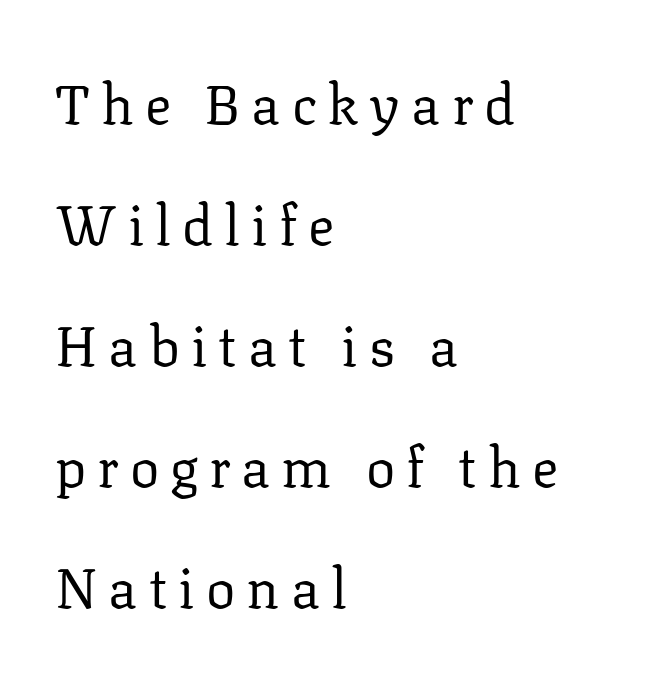
Q: Is the text bold? A: No.
Q: Is the text italic (slanted)? A: No, it is upright.
Q: Is the typeface a serif or a sans-serif typeface? A: Serif.
Q: Is the text underlined? A: No.
Q: How is the paragraph aligned? A: Left-aligned.
Q: Is the spacing between letters normal or unusually wide? A: Unusually wide.
Q: Is the spacing between lines tight, normal or loose? A: Loose.
Q: Width (condensed, normal, or wide)? A: Normal.
Q: Stroke contrast? A: Low.
Q: x-height? A: Medium.
Q: Monospaced? A: No.
